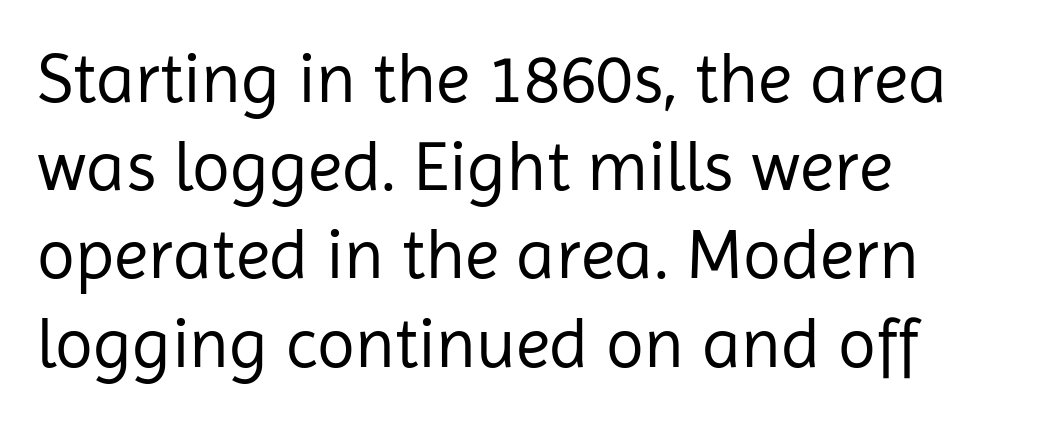
The image shows 70 px regular-weight sans-serif type, upright; set left-aligned, normal line spacing (1.26x), normal letter spacing, not underlined; low stroke contrast and a medium x-height.
